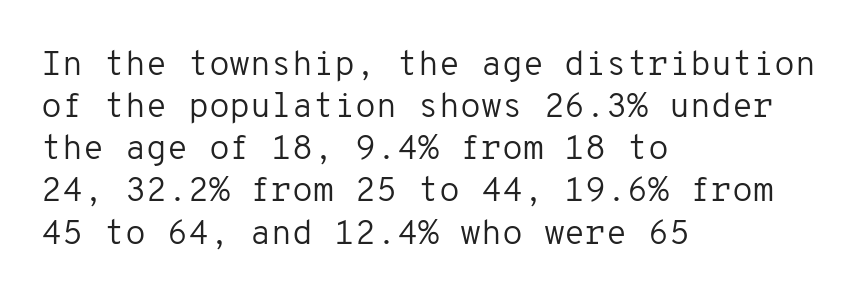
These lines are rendered in a fixed-pitch font. No extra ink here — the face is not bold. The passage shown has conventional tracking throughout. Italic? Not at all — the glyphs are vertical. The paragraph has a hard left edge and a soft right edge.
